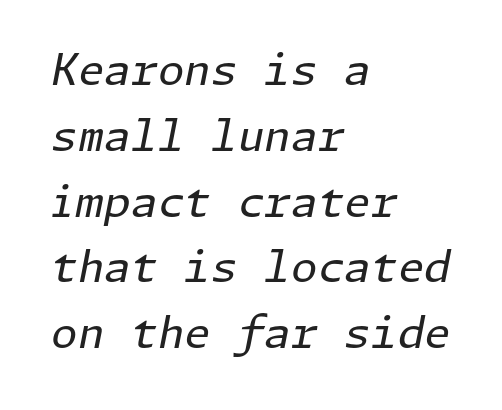
{"italic": "yes", "lean": "right", "slant_degrees": 11, "bold": "no", "weight": "regular", "width": "normal", "stroke_contrast": "low", "x_height": "medium", "underline": "no", "align": "left", "line_spacing": "normal", "line_spacing_ratio": 1.53, "letter_spacing": "normal", "letter_spacing_em": 0.0, "glyph_px": 43}
